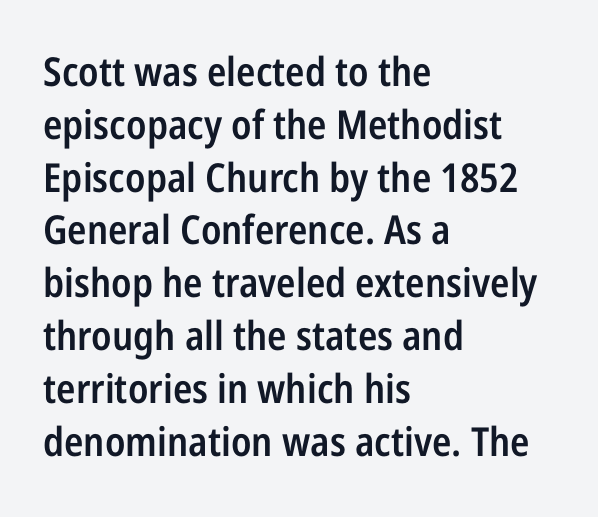
{"serif": "no", "italic": "no", "bold": "semi", "weight": "semibold", "width": "condensed", "stroke_contrast": "low", "x_height": "medium", "monospaced": "no", "underline": "no", "align": "left", "line_spacing": "normal", "line_spacing_ratio": 1.32, "letter_spacing": "normal", "letter_spacing_em": 0.0, "glyph_px": 40}
